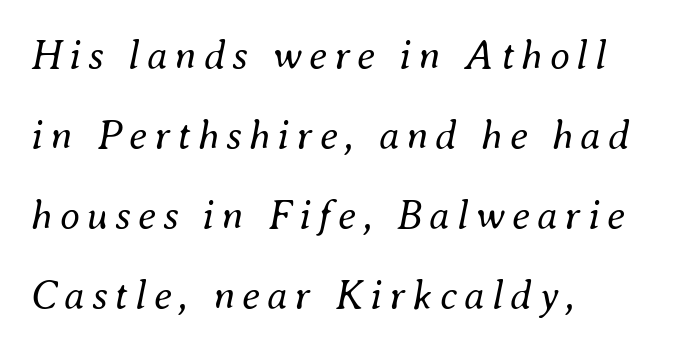
The image shows 41 px regular-weight type, italic (leaning right); set left-aligned, loose line spacing (1.95x), not underlined; medium stroke contrast and a small x-height.
